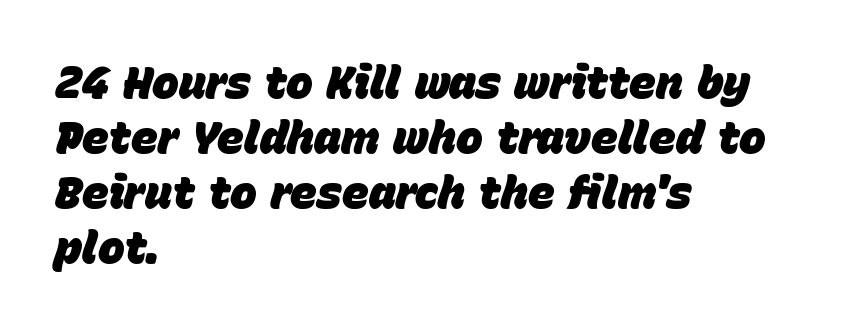
The image shows 45 px heavy type, italic (leaning right); set left-aligned, line spacing 1.22x, normal letter spacing, not underlined; low stroke contrast and a large x-height.
